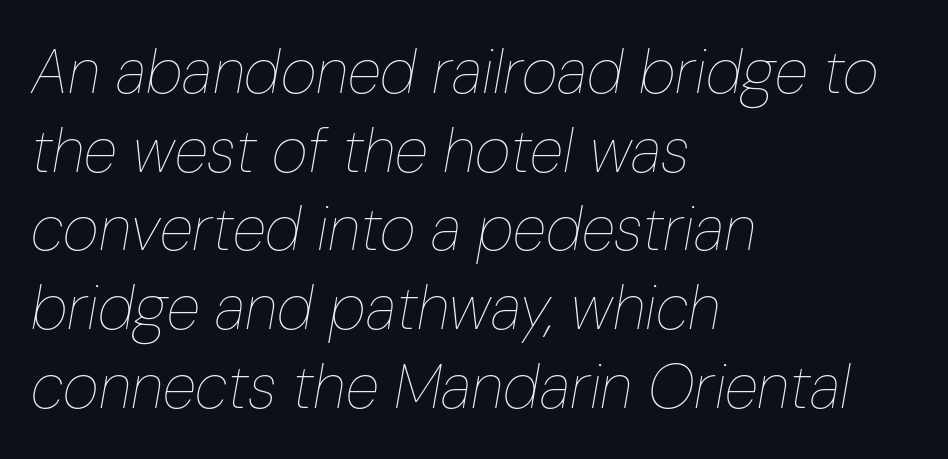
The lettering tilts uniformly, giving the passage an italic look. A clean baseline with only descenders dipping below it. This rendering leaves character spacing at its baseline value. On a weight scale, this lands at 450 or below.
